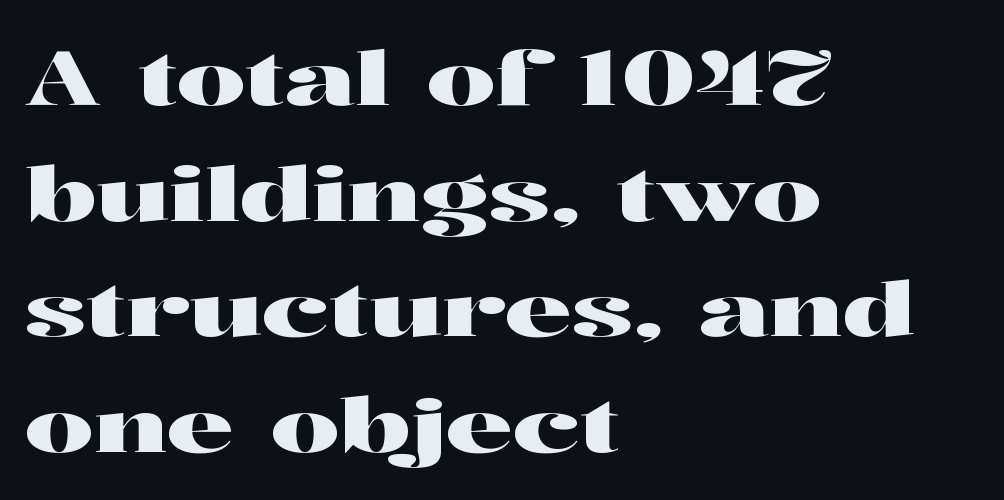
The image shows 76 px wide serif type, upright; set left-aligned, normal line spacing (1.52x), normal letter spacing, not underlined; high stroke contrast and a medium x-height.
